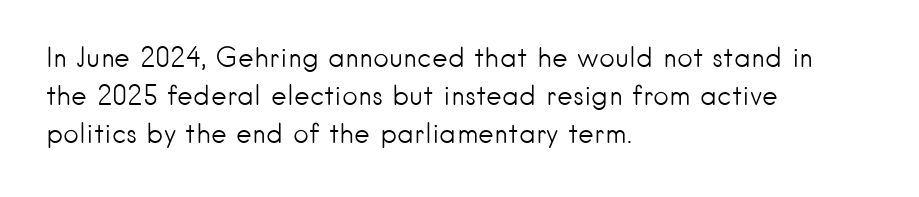
The designer left line spacing at the default. A classic flush-left, rag-right setting is used for this passage. The font sits on the lighter half of the weight spectrum, regular included. The letters stand straight up with perfectly vertical stems. No word sits above an underline.
